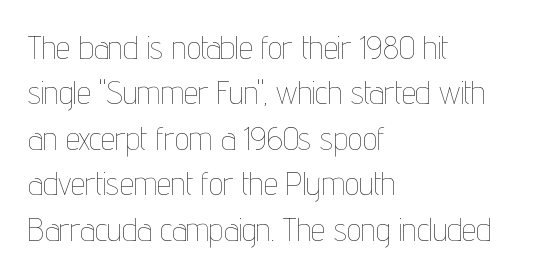
{"italic": "no", "bold": "no", "weight": "thin", "width": "condensed", "stroke_contrast": "low", "x_height": "medium", "monospaced": "no", "underline": "no", "align": "left", "line_spacing": "normal", "line_spacing_ratio": 1.42, "letter_spacing": "normal", "letter_spacing_em": 0.0, "glyph_px": 32}
